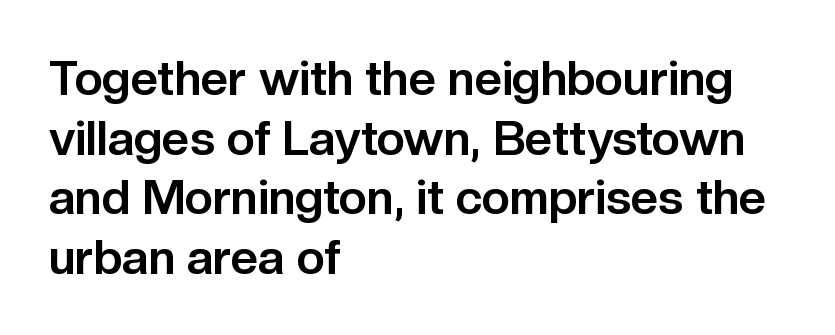
Q: Is the text bold? A: Yes.
Q: Is the text italic (slanted)? A: No, it is upright.
Q: Is the typeface a serif or a sans-serif typeface? A: Sans-serif.
Q: Is the text underlined? A: No.
Q: How is the paragraph aligned? A: Left-aligned.
Q: Is the spacing between letters normal or unusually wide? A: Normal.
Q: Width (condensed, normal, or wide)? A: Normal.
Q: Stroke contrast? A: Low.
Q: x-height? A: Medium.
Q: Monospaced? A: No.
